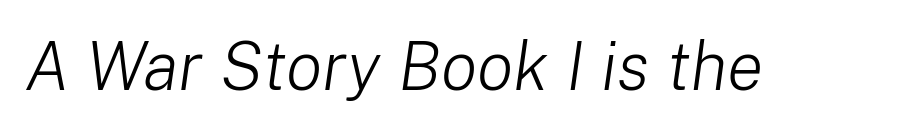
Q: Is the text bold? A: No.
Q: Is the text italic (slanted)? A: Yes, it leans right by about 8 degrees.
Q: Is the text underlined? A: No.
Q: Is the spacing between letters normal or unusually wide? A: Normal.
Q: Width (condensed, normal, or wide)? A: Normal.
Q: Stroke contrast? A: Low.
Q: x-height? A: Medium.
Q: Monospaced? A: No.
